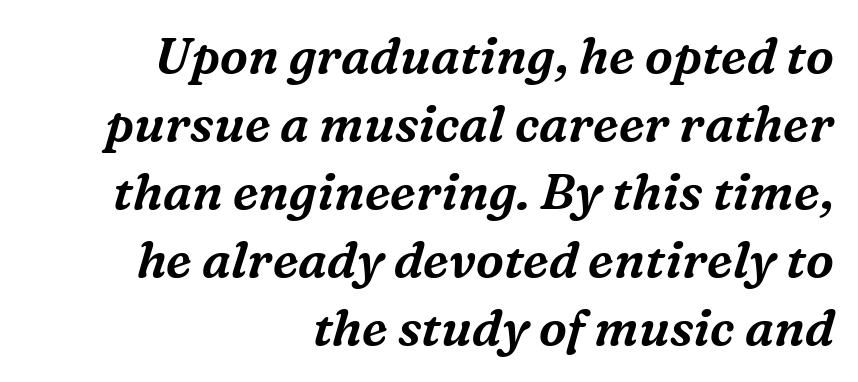
Q: Is the text italic (slanted)? A: Yes, it leans right by about 16 degrees.
Q: Is the typeface a serif or a sans-serif typeface? A: Serif.
Q: Is the text underlined? A: No.
Q: How is the paragraph aligned? A: Right-aligned.
Q: Is the spacing between letters normal or unusually wide? A: Normal.
Q: Is the spacing between lines tight, normal or loose? A: Normal.
Q: Width (condensed, normal, or wide)? A: Normal.
Q: Stroke contrast? A: Medium.
Q: x-height? A: Medium.
Q: Monospaced? A: No.
